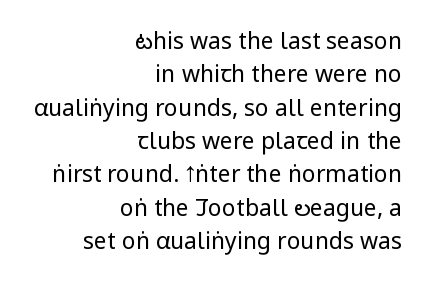
{"italic": "no", "bold": "no", "underline": "no", "align": "right", "line_spacing": "normal", "line_spacing_ratio": 1.45, "letter_spacing": "normal", "letter_spacing_em": 0.0, "glyph_px": 23}
